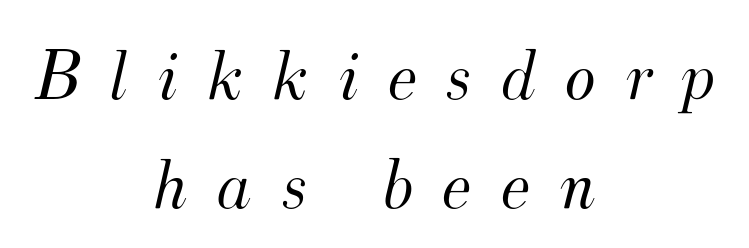
{"serif": "yes", "italic": "yes", "lean": "right", "slant_degrees": 12, "bold": "no", "weight": "light", "width": "normal", "stroke_contrast": "medium", "x_height": "small", "monospaced": "no", "underline": "no", "align": "center", "line_spacing": "normal", "line_spacing_ratio": 1.49, "letter_spacing": "wide", "letter_spacing_em": 0.4, "glyph_px": 73}
